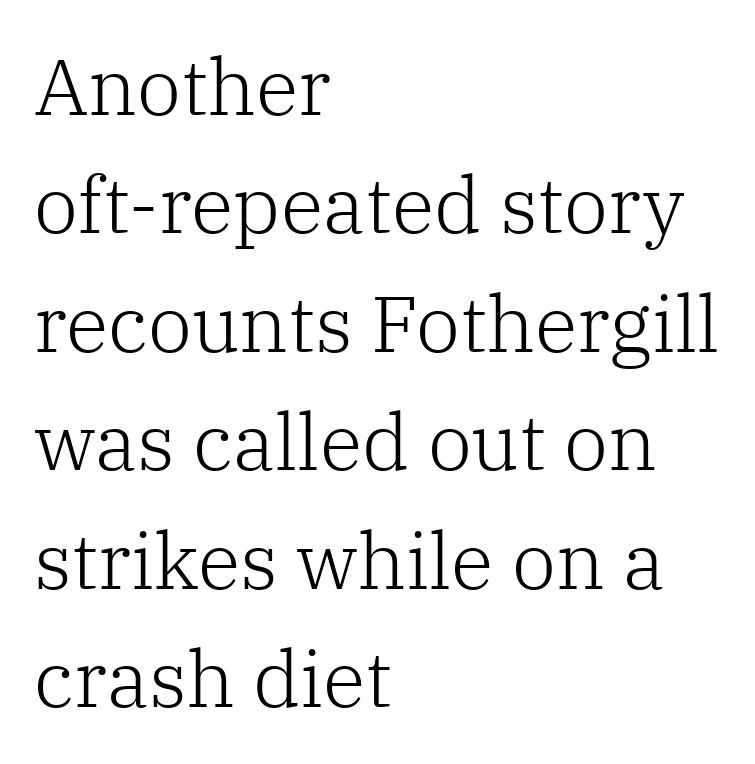
This sample is left-justified, so line endings fall wherever the words run out. A typesetter would call this leading conventional body-copy spacing. Honestly, the letter spacing is just normal — you wouldn't notice it. Plain, unruled lines of type. Font category for this specimen: serif. The face looks like a standard text weight, possibly lighter.
